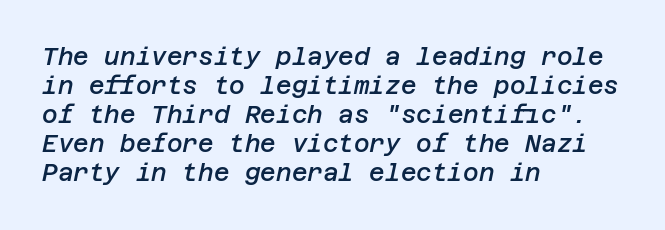
The image shows 24 px text type, italic (leaning right); set left-aligned, line spacing 1.21x, normal letter spacing, not underlined.
